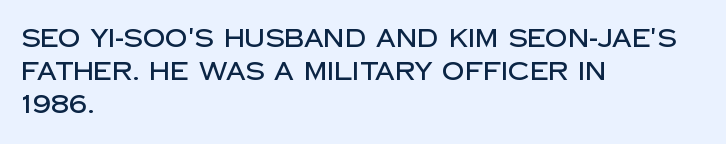
{"italic": "no", "underline": "no", "align": "left", "line_spacing": "normal", "line_spacing_ratio": 1.33, "letter_spacing": "normal", "letter_spacing_em": 0.0, "glyph_px": 25}
